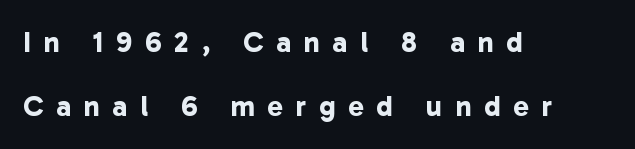
The image shows 29 px bold sans-serif type; set left-aligned, loose line spacing (2.22x), unusually wide letter spacing (+0.44 em), not underlined; low stroke contrast and a medium x-height.
